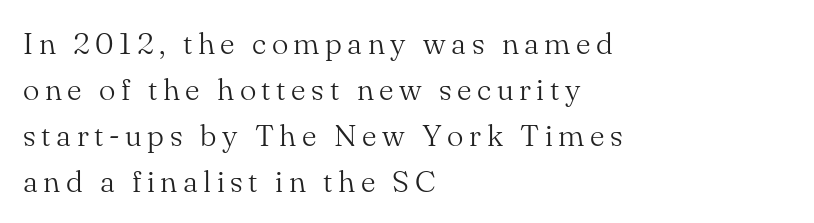
{"serif": "yes", "italic": "no", "bold": "no", "weight": "light", "width": "normal", "stroke_contrast": "medium", "x_height": "small", "monospaced": "no", "underline": "no", "align": "left", "line_spacing": "normal", "line_spacing_ratio": 1.48, "glyph_px": 31}
